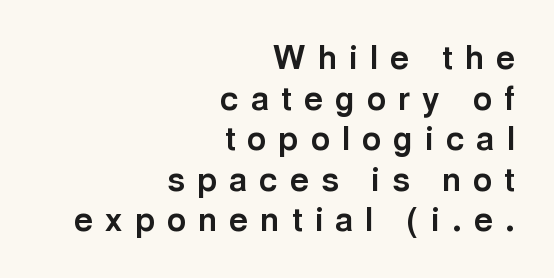
Line ends are locked; line starts wander. Display-style spreading of the glyphs; the letterfit is very open. Here the designer chose a conventional face with non-uniform glyph widths. This is the regular roman posture of the typeface. Has an underline been added? It has not. On the weight axis this lands at bold, roughly 700.
